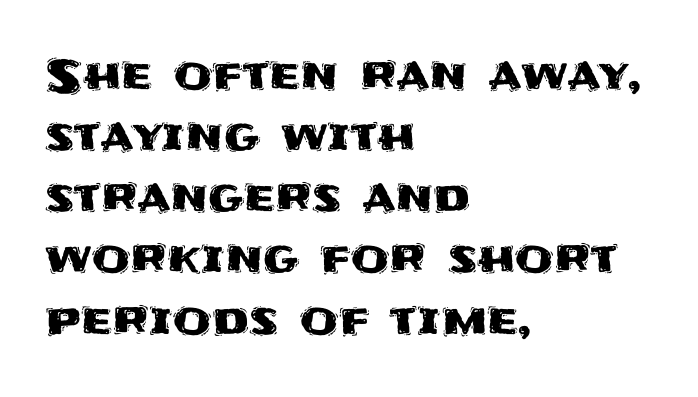
If you drew a line through each stem, it would be perfectly vertical. Just letters on the line, the space beneath them empty. The line texture is even and compact thanks to regular tracking. The lines in this sample share a left origin and differ only in where they stop. Rows of type keep a routine distance in the vertical direction. The passage shown is typed in a proportional face where columns would drift.
